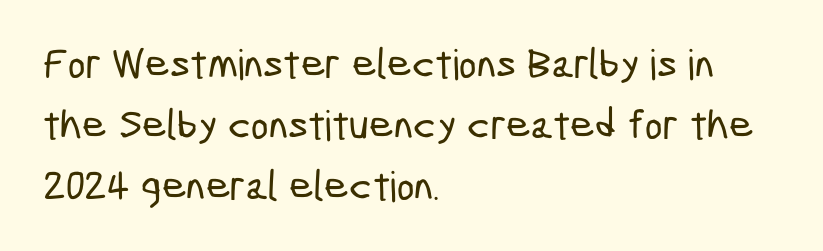
The passage shown stacks its lines at a standard gap. Is this a fixed-width face? No — the glyphs have proportional, varying widths. Which margin do the lines hug? The left one — the right edge is uneven. Type style note: lacks serifs. Check under the words: just untouched page.
